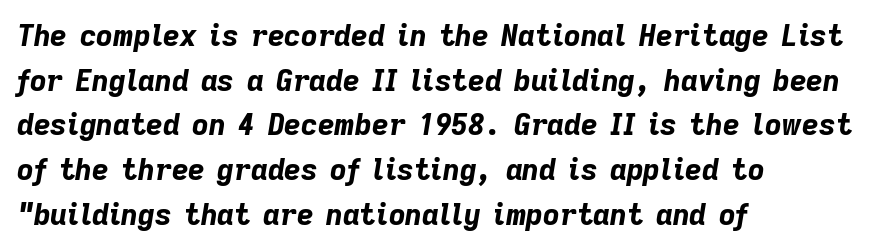
The rows are spaced the way most documents space them. The specimen omits any rule beneath the text block's lines. The rendering keeps characters at their native spacing. Where is the straight margin? On the left. The passage shown leans; its letterforms are oblique.
